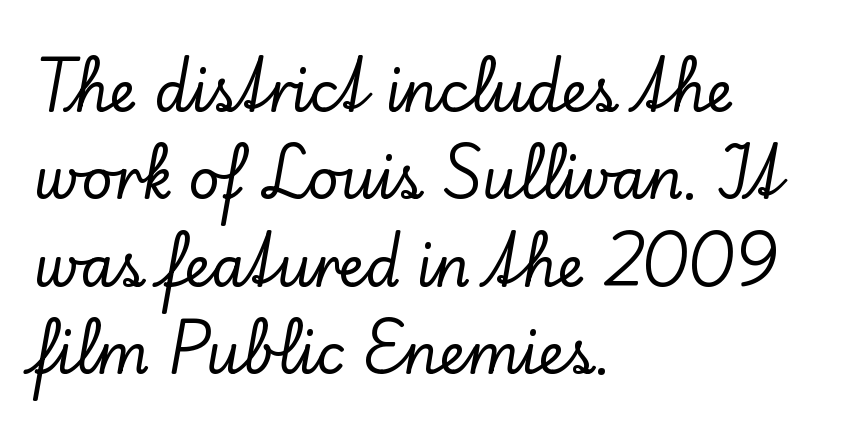
Q: Is the text italic (slanted)? A: Yes.
Q: Is the typeface a serif or a sans-serif typeface? A: Serif.
Q: Is the text underlined? A: No.
Q: How is the paragraph aligned? A: Left-aligned.
Q: Is the spacing between letters normal or unusually wide? A: Normal.
Q: Is the spacing between lines tight, normal or loose? A: Normal.
Q: Width (condensed, normal, or wide)? A: Normal.
Q: Stroke contrast? A: Low.
Q: x-height? A: Small.
Q: Monospaced? A: No.
